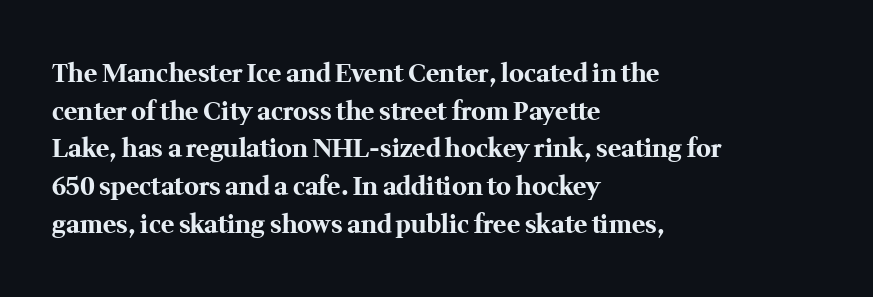
The image shows 25 px bold type, upright; set left-aligned, normal line spacing (1.51x), normal letter spacing, not underlined.
